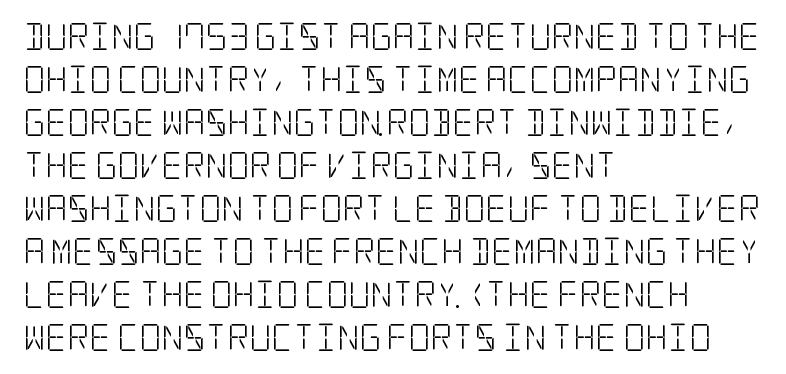
{"italic": "no", "bold": "no", "underline": "no", "align": "left", "line_spacing": "normal", "line_spacing_ratio": 1.59, "letter_spacing": "normal", "letter_spacing_em": 0.0, "glyph_px": 27}
